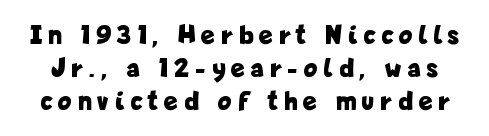
Nobody drew a line under any word here. Does the lettering tilt? It doesn't — this is upright. A typesetter would call this proportional, since set widths differ per character. Are there feet on the stems? There aren't — it's a sans. Each word looks stretched out because of the extra space between its letters. Thick stems and heavy bowls — unmistakably bold.
